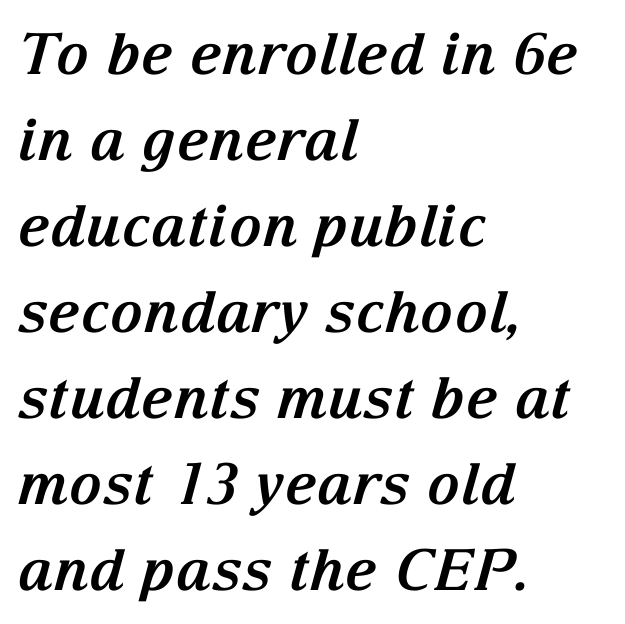
The image shows 57 px bold serif type, italic (leaning right); set left-aligned, normal line spacing (1.51x), normal letter spacing, not underlined; medium stroke contrast and a medium x-height.
